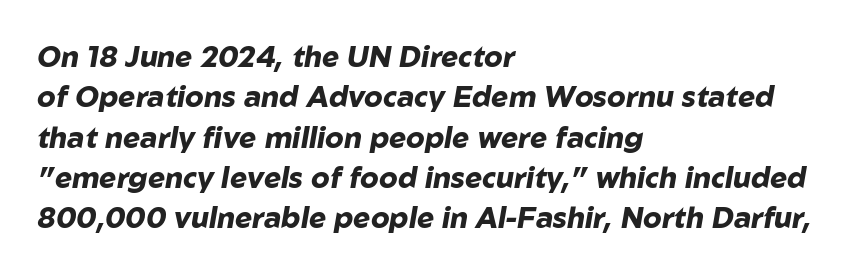
{"italic": "yes", "lean": "right", "slant_degrees": 10, "bold": "yes", "weight": "heavy", "width": "normal", "stroke_contrast": "low", "x_height": "medium", "monospaced": "no", "underline": "no", "align": "left", "line_spacing": "normal", "line_spacing_ratio": 1.39, "letter_spacing": "normal", "letter_spacing_em": 0.0, "glyph_px": 29}
